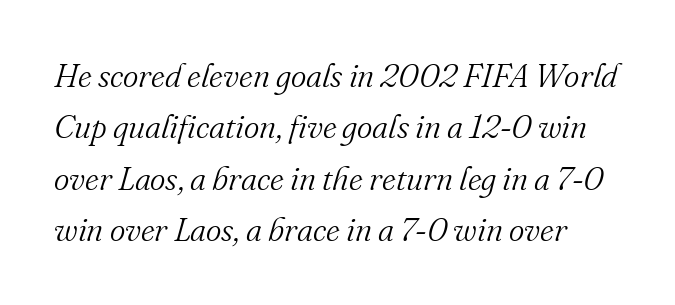
Q: Is the text bold? A: No.
Q: Is the text italic (slanted)? A: Yes, it leans right by about 16 degrees.
Q: Is the typeface a serif or a sans-serif typeface? A: Serif.
Q: Is the text underlined? A: No.
Q: Is the spacing between letters normal or unusually wide? A: Normal.
Q: Is the spacing between lines tight, normal or loose? A: Normal.
Q: Width (condensed, normal, or wide)? A: Normal.
Q: Stroke contrast? A: Medium.
Q: x-height? A: Small.
Q: Monospaced? A: No.
